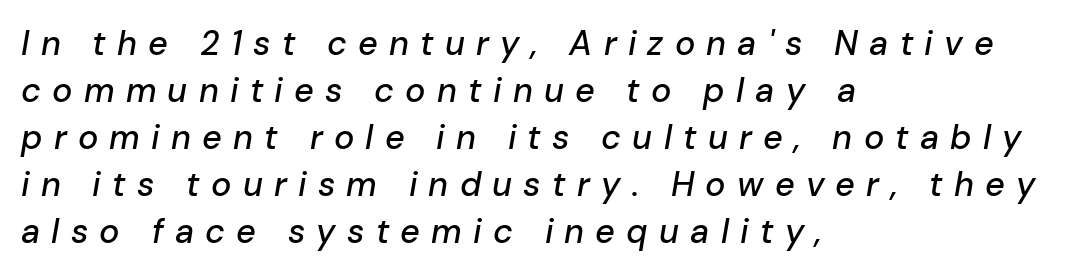
Q: Is the text italic (slanted)? A: Yes, it leans right by about 10 degrees.
Q: Is the text underlined? A: No.
Q: How is the paragraph aligned? A: Left-aligned.
Q: Is the spacing between letters normal or unusually wide? A: Unusually wide.
Q: Is the spacing between lines tight, normal or loose? A: Normal.
Q: Width (condensed, normal, or wide)? A: Normal.
Q: Stroke contrast? A: Low.
Q: x-height? A: Medium.
Q: Monospaced? A: No.
